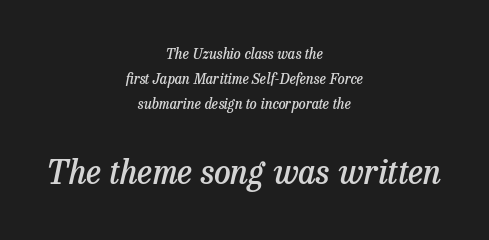
{"serif": "yes", "italic": "yes", "lean": "right", "slant_degrees": 13, "bold": "semi", "weight": "semibold", "width": "normal", "stroke_contrast": "low", "x_height": "medium", "monospaced": "no", "underline": "no", "align": "center", "line_spacing_ratio": 1.77, "letter_spacing": "normal", "letter_spacing_em": 0.0, "larger_block": "second", "size_ratio": 2.36, "glyph_px": 33}
